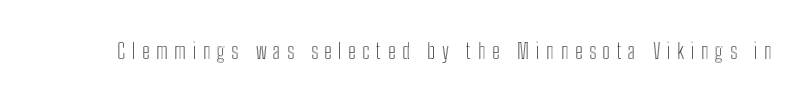
The image shows 22 px text type, upright; set unusually wide letter spacing (+0.29 em), not underlined.
